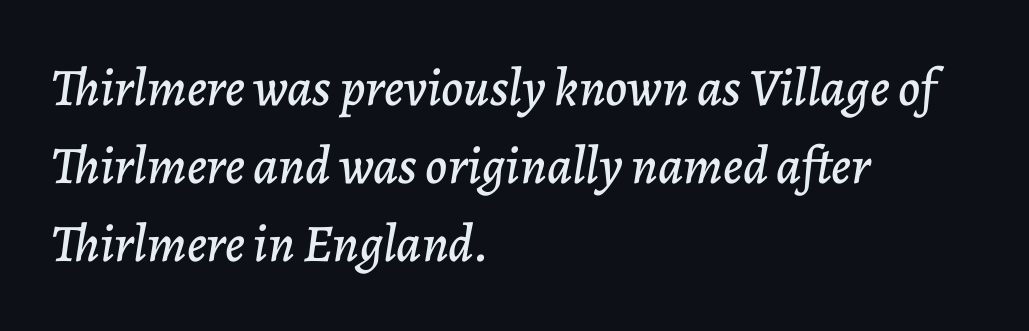
Q: Is the text italic (slanted)? A: Yes, it leans right by about 7 degrees.
Q: Is the text underlined? A: No.
Q: How is the paragraph aligned? A: Left-aligned.
Q: Is the spacing between letters normal or unusually wide? A: Normal.
Q: Is the spacing between lines tight, normal or loose? A: Normal.
Q: Width (condensed, normal, or wide)? A: Normal.
Q: Stroke contrast? A: Low.
Q: x-height? A: Medium.
Q: Monospaced? A: No.
